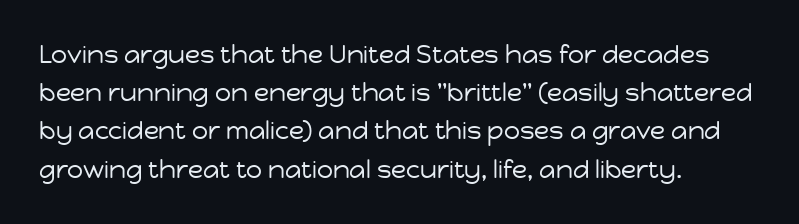
Q: Is the text bold? A: No.
Q: Is the text italic (slanted)? A: No, it is upright.
Q: Is the text underlined? A: No.
Q: How is the paragraph aligned? A: Left-aligned.
Q: Is the spacing between letters normal or unusually wide? A: Normal.
Q: Is the spacing between lines tight, normal or loose? A: Normal.
